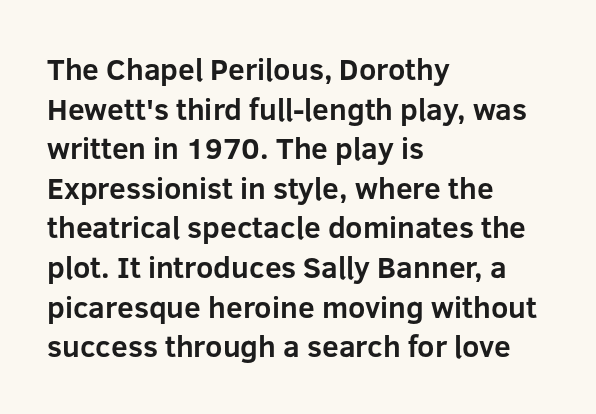
{"serif": "no", "italic": "no", "bold": "yes", "weight": "bold", "width": "normal", "stroke_contrast": "low", "x_height": "medium", "monospaced": "no", "underline": "no", "align": "left", "line_spacing": "normal", "line_spacing_ratio": 1.32, "letter_spacing": "normal", "letter_spacing_em": 0.0, "glyph_px": 30}
